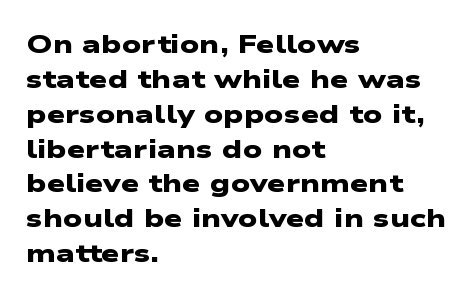
The image shows 26 px bold type; set left-aligned, normal line spacing (1.34x), normal letter spacing, not underlined.
